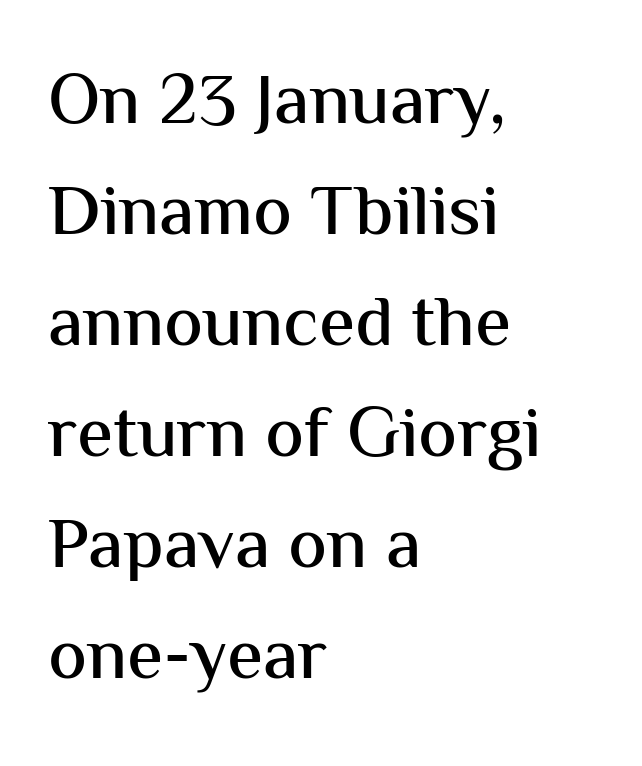
Q: Is the text italic (slanted)? A: No, it is upright.
Q: Is the typeface a serif or a sans-serif typeface? A: Sans-serif.
Q: Is the text underlined? A: No.
Q: How is the paragraph aligned? A: Left-aligned.
Q: Is the spacing between letters normal or unusually wide? A: Normal.
Q: Is the spacing between lines tight, normal or loose? A: Normal.
Q: Width (condensed, normal, or wide)? A: Normal.
Q: Stroke contrast? A: Medium.
Q: x-height? A: Medium.
Q: Monospaced? A: No.
